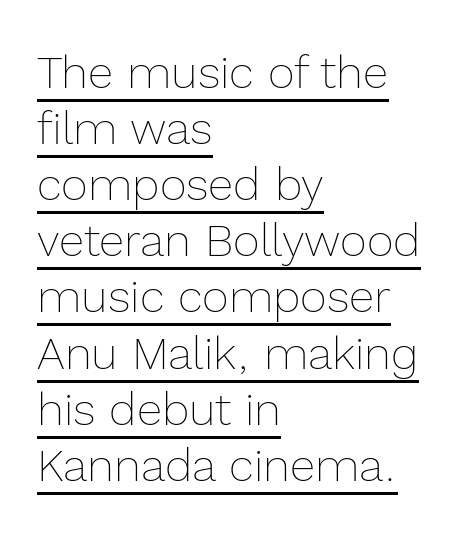
These lines were composed using upright roman letters. The tracking reads as untouched default to a designer's eye. Note the varied advance widths — an 'i' is clearly narrower than an 'm'. A classic flush-left, rag-right setting is used for this passage.
